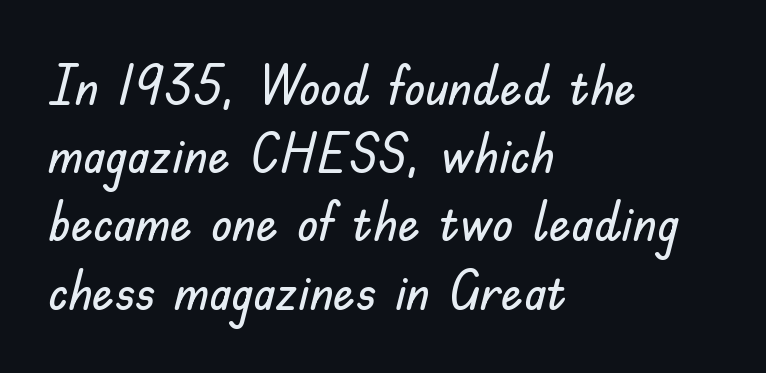
Letter spacing: default. Check where the strokes stop: nothing finishes them off — pure sans. Is this a fixed-width face? No — the glyphs have proportional, varying widths.
